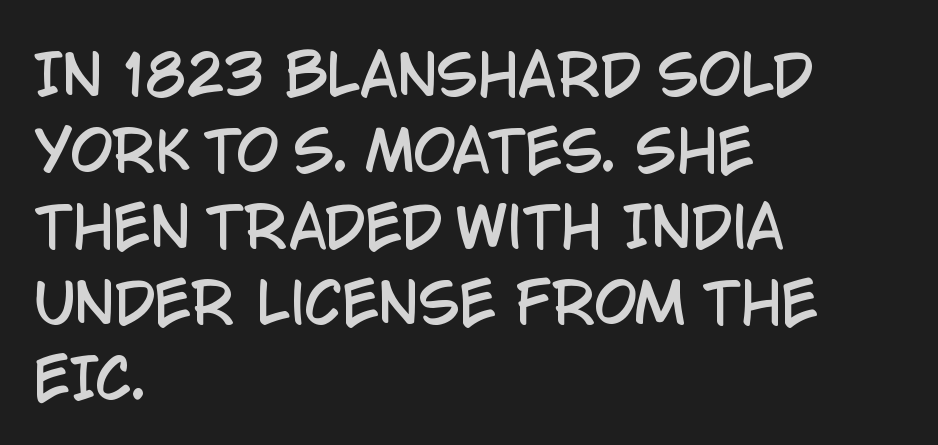
{"serif": "no", "italic": "no", "width": "condensed", "stroke_contrast": "low", "x_height": "large", "monospaced": "no", "underline": "no", "align": "left", "line_spacing": "normal", "line_spacing_ratio": 1.38, "letter_spacing": "normal", "letter_spacing_em": 0.0, "glyph_px": 55}
